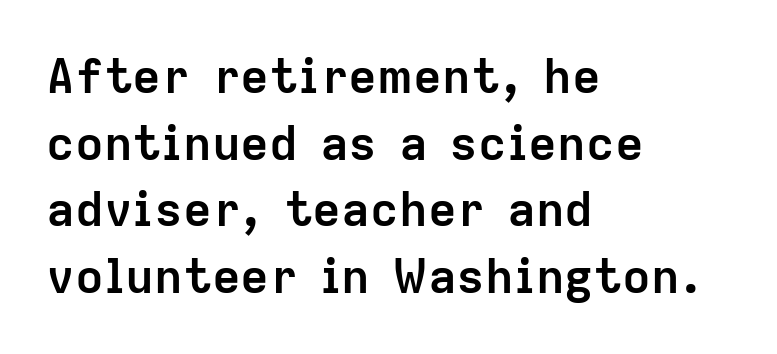
The image shows 48 px semibold sans-serif type, upright; set left-aligned, normal line spacing (1.39x), normal letter spacing, not underlined; low stroke contrast and a medium x-height.
